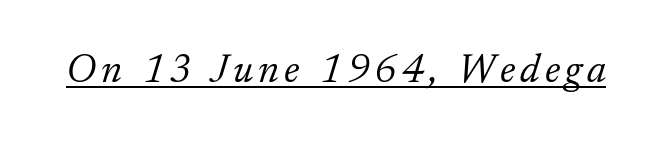
Q: Is the text bold? A: No.
Q: Is the text italic (slanted)? A: Yes, it leans right by about 17 degrees.
Q: Is the typeface a serif or a sans-serif typeface? A: Serif.
Q: Is the text underlined? A: Yes.
Q: Width (condensed, normal, or wide)? A: Normal.
Q: Stroke contrast? A: Low.
Q: x-height? A: Small.
Q: Monospaced? A: No.
